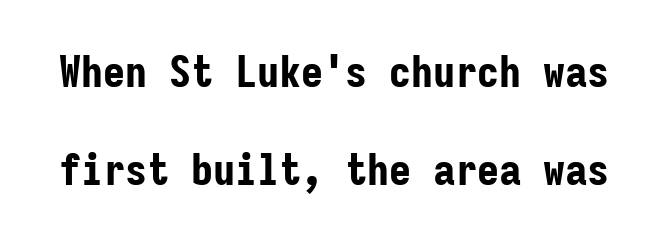
The image shows 44 px bold, condensed sans-serif type, upright, monospaced; set loose line spacing (2.23x), normal letter spacing, not underlined; low stroke contrast and a medium x-height.
